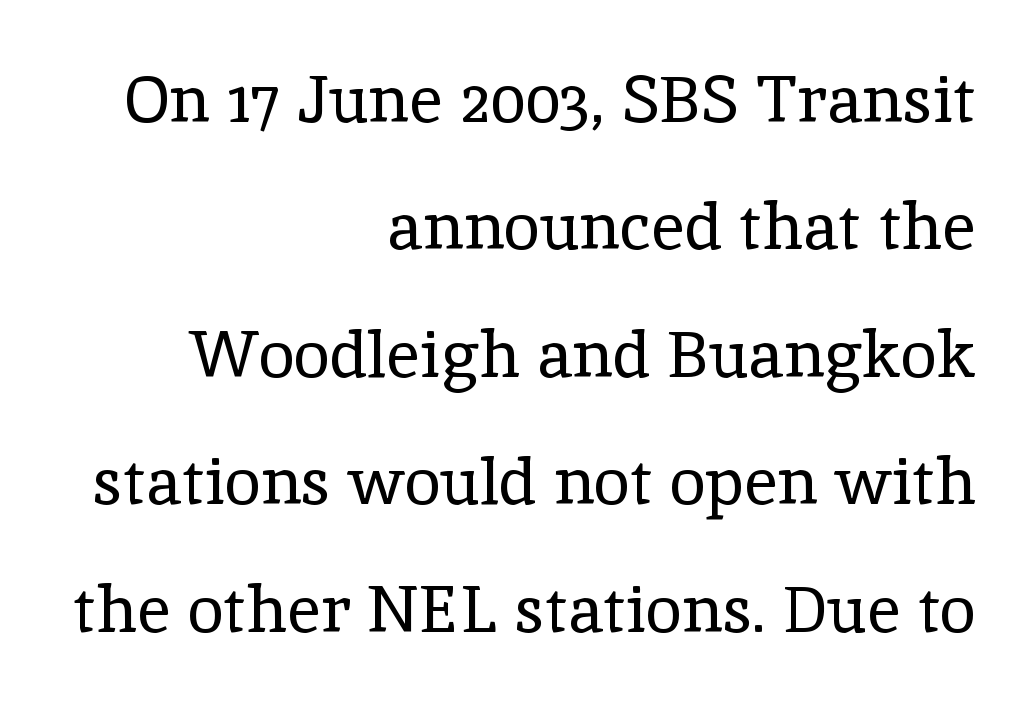
The image shows 66 px regular-weight serif type, upright; set right-aligned, loose line spacing (1.93x), normal letter spacing, not underlined; a medium x-height.
